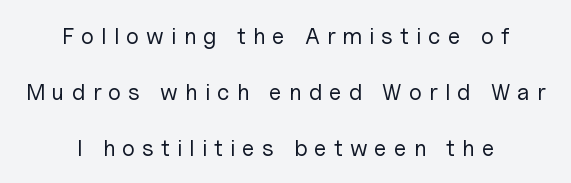
{"italic": "no", "bold": "no", "underline": "no", "align": "center", "line_spacing": "loose", "line_spacing_ratio": 2.43, "letter_spacing": "wide", "letter_spacing_em": 0.31, "glyph_px": 23}
